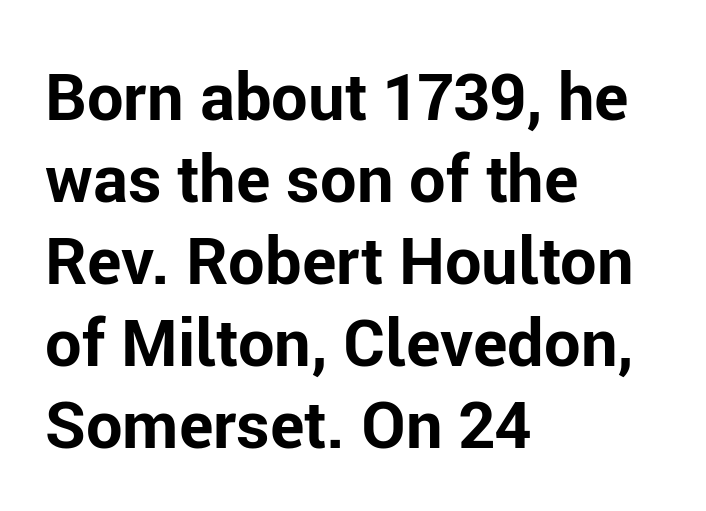
The gaps between neighbouring characters are ordinary and unremarkable. Baseline-to-baseline distance is the conventional proportion of letter height. The zone under the glyphs is completely vacant. Do the characters align in a grid? No, the font is proportional.
